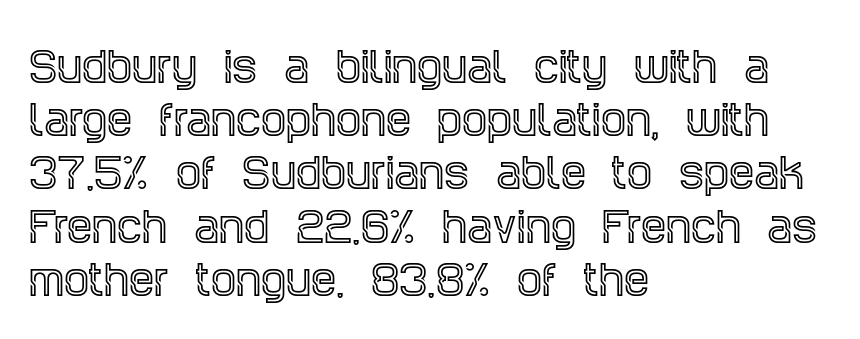
{"serif": "yes", "italic": "no", "width": "condensed", "x_height": "large", "monospaced": "no", "underline": "no", "align": "left", "line_spacing": "normal", "line_spacing_ratio": 1.33, "letter_spacing": "normal", "letter_spacing_em": 0.0, "glyph_px": 40}
